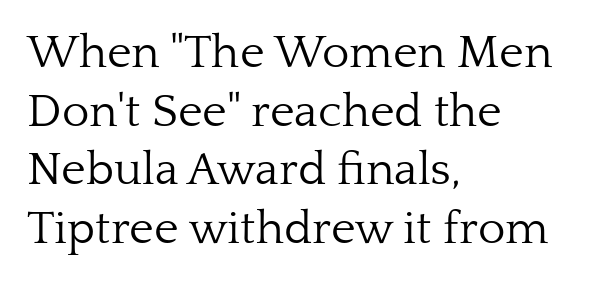
{"serif": "yes", "italic": "no", "bold": "no", "weight": "light", "width": "normal", "stroke_contrast": "low", "x_height": "medium", "monospaced": "no", "underline": "no", "align": "left", "line_spacing": "normal", "line_spacing_ratio": 1.25, "letter_spacing": "normal", "letter_spacing_em": 0.0, "glyph_px": 47}
